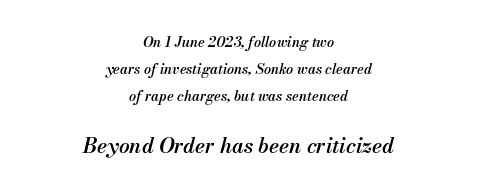
{"italic": "yes", "lean": "right", "slant_degrees": 13, "bold": "semi", "underline": "no", "align": "center", "line_spacing": "loose", "line_spacing_ratio": 1.94, "letter_spacing": "normal", "letter_spacing_em": 0.0, "larger_block": "second", "size_ratio": 1.5, "glyph_px": 21}
